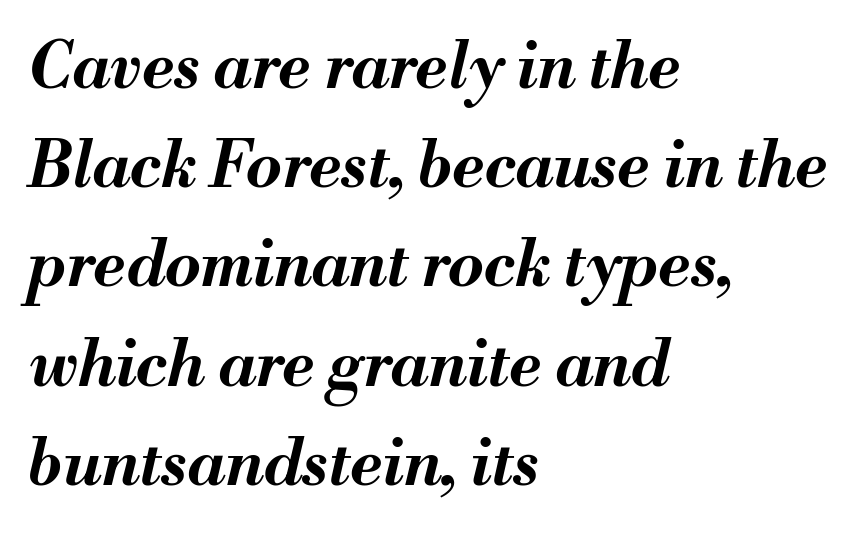
The image shows 64 px bold type, italic (leaning right); set left-aligned, normal line spacing (1.55x), normal letter spacing, not underlined; medium stroke contrast and a small x-height.
